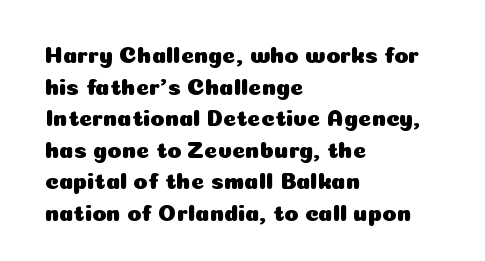
The image shows 23 px text type, upright; set left-aligned, normal line spacing (1.37x), normal letter spacing, not underlined.
